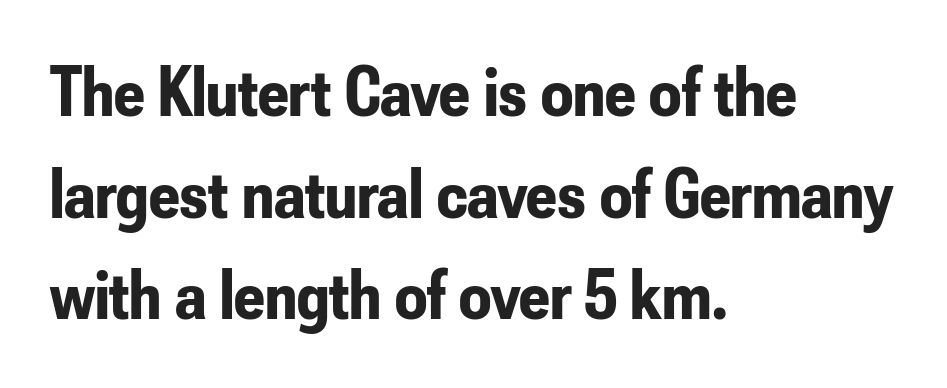
Character widths vary here, with narrow letters taking less room than wide ones. Regular leading. A dark, heavy texture on the line: the type is bold. Look at the bottom of the vertical strokes: they stop flat, with no serifs. Does the copy run flush right? No — it runs flush left.
